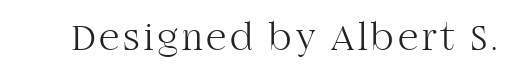
If you drew a line through each stem, it would be perfectly vertical. Check where the strokes stop: tiny serifs finish them off. The words here are not underlined. A typesetter would call this proportional, since set widths differ per character. Vertical stems look standard width or narrower in stroke.
